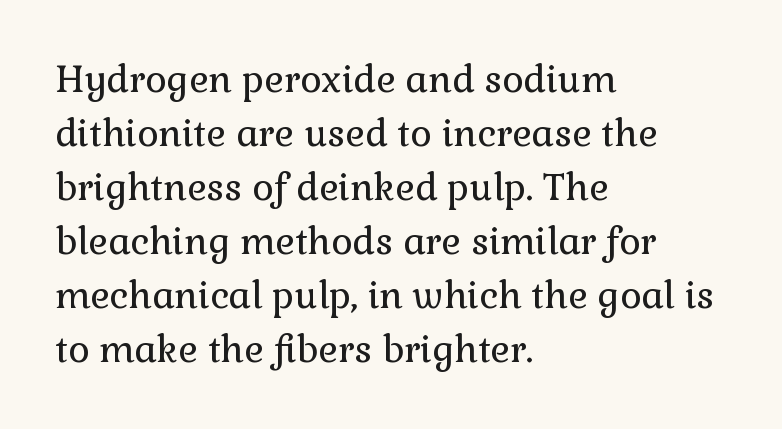
Q: Is the text bold? A: No.
Q: Is the text italic (slanted)? A: No, it is upright.
Q: Is the typeface a serif or a sans-serif typeface? A: Serif.
Q: Is the text underlined? A: No.
Q: How is the paragraph aligned? A: Left-aligned.
Q: Is the spacing between letters normal or unusually wide? A: Normal.
Q: Is the spacing between lines tight, normal or loose? A: Normal.
Q: Width (condensed, normal, or wide)? A: Normal.
Q: x-height? A: Medium.
Q: Monospaced? A: No.
